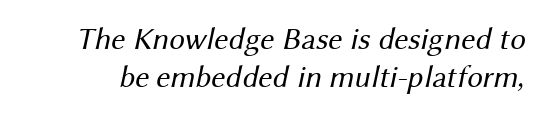
The weight tops out at a normal text grade. This rendering features lettering with no underline. There is no visible air inserted between adjacent glyphs. Proportional: the letters do not fall into vertical columns. Letterform terminals end flat and unadorned throughout the passage.
